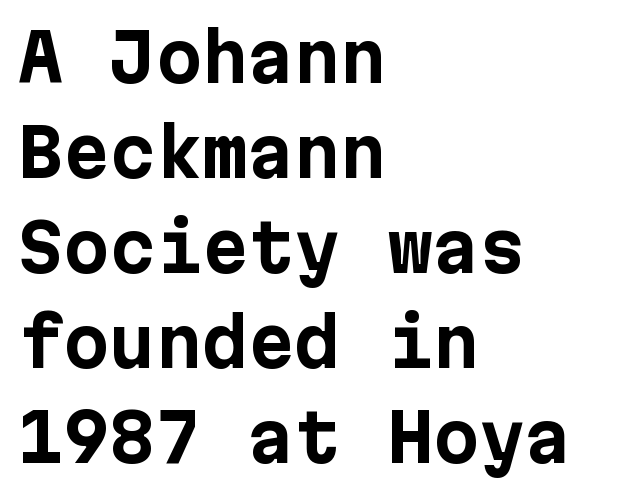
{"serif": "no", "italic": "no", "bold": "yes", "weight": "bold", "width": "normal", "stroke_contrast": "low", "x_height": "medium", "underline": "no", "align": "left", "line_spacing": "normal", "line_spacing_ratio": 1.44, "letter_spacing": "normal", "letter_spacing_em": 0.0, "glyph_px": 66}
